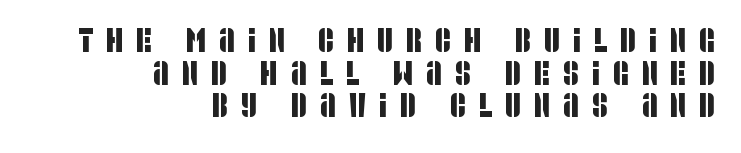
The font family rendered here belongs to the sans-serif group. Rows of type sit shoulder to shoulder in the vertical direction. Character widths vary here, with narrow letters taking less room than wide ones. Plain, unruled lines of type. You could only call the tracking loose — the letters float apart. Teacher's note: observe the even right margin — that is flush-right alignment.
